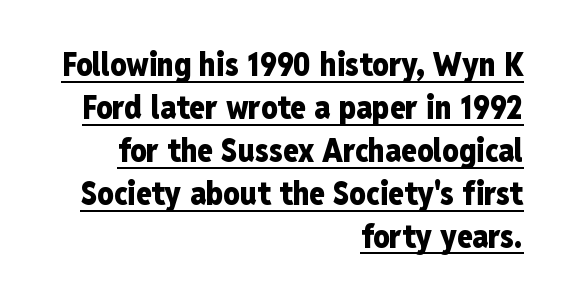
{"serif": "no", "italic": "no", "bold": "yes", "weight": "heavy", "width": "condensed", "stroke_contrast": "low", "x_height": "medium", "monospaced": "no", "underline": "yes", "align": "right", "line_spacing": "normal", "line_spacing_ratio": 1.34, "letter_spacing": "normal", "letter_spacing_em": 0.0, "glyph_px": 32}
